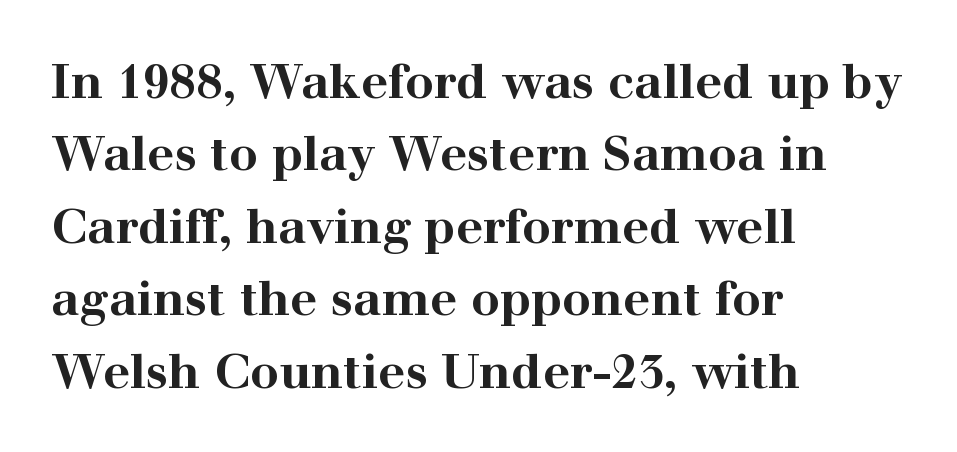
Q: Is the text bold? A: Yes.
Q: Is the text italic (slanted)? A: No, it is upright.
Q: Is the typeface a serif or a sans-serif typeface? A: Serif.
Q: Is the text underlined? A: No.
Q: How is the paragraph aligned? A: Left-aligned.
Q: Is the spacing between letters normal or unusually wide? A: Normal.
Q: Is the spacing between lines tight, normal or loose? A: Normal.
Q: Width (condensed, normal, or wide)? A: Wide.
Q: Stroke contrast? A: High.
Q: x-height? A: Medium.
Q: Monospaced? A: No.
